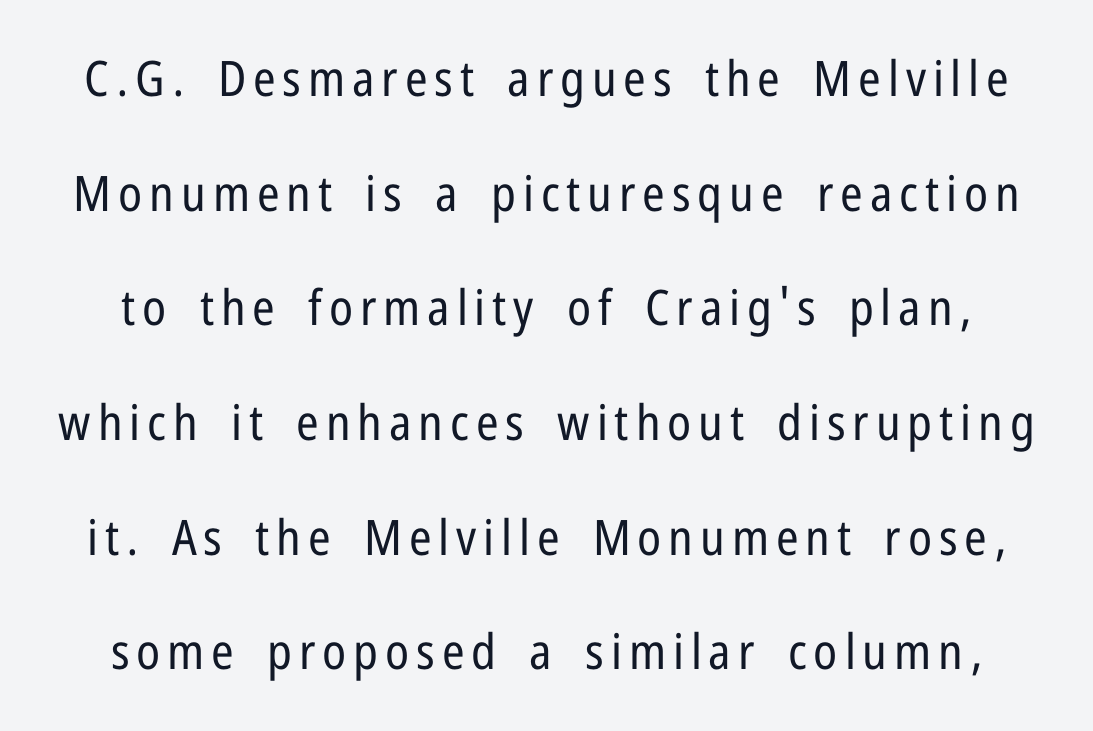
The image shows 49 px regular-weight, condensed sans-serif type, upright; set loose line spacing (2.34x), not underlined; low stroke contrast and a medium x-height.
